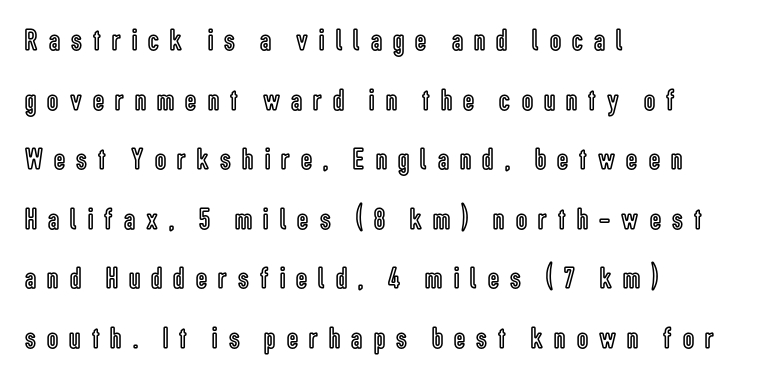
Reading down the column, the eye jumps a long way to each next line. The paragraph has a hard left edge and a soft right edge. Honestly, there is no underline to notice here at all. Observe the wide spacing: letters keep a clear distance from each other.
